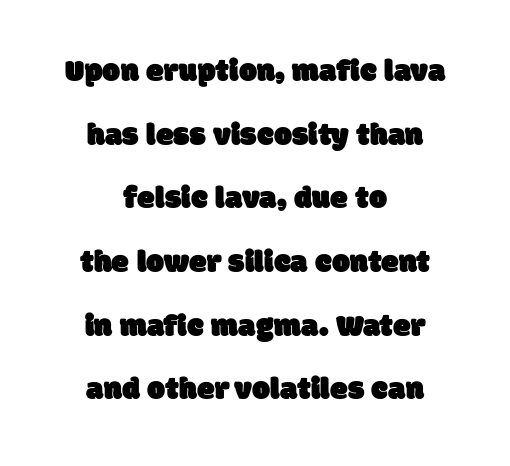
{"serif": "no", "width": "normal", "stroke_contrast": "low", "x_height": "large", "monospaced": "no", "underline": "no", "align": "center", "line_spacing": "loose", "line_spacing_ratio": 1.99, "letter_spacing": "normal", "letter_spacing_em": 0.0, "glyph_px": 32}
